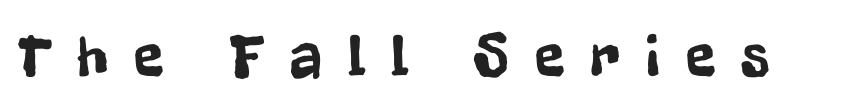
The image shows 61 px condensed sans-serif type, upright; set unusually wide letter spacing (+0.43 em), not underlined; low stroke contrast and a medium x-height.
